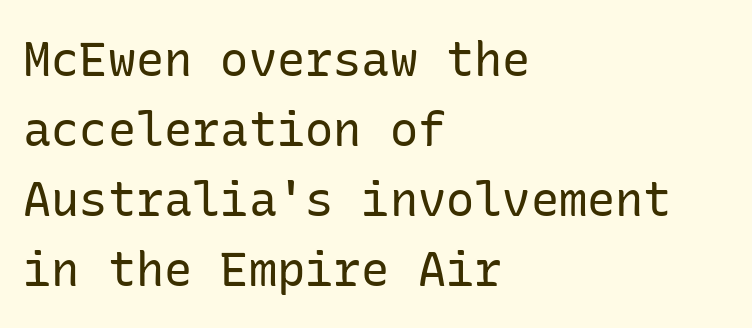
Q: Is the text bold? A: No.
Q: Is the text italic (slanted)? A: No, it is upright.
Q: Is the typeface a serif or a sans-serif typeface? A: Sans-serif.
Q: Is the text underlined? A: No.
Q: How is the paragraph aligned? A: Left-aligned.
Q: Is the spacing between letters normal or unusually wide? A: Normal.
Q: Is the spacing between lines tight, normal or loose? A: Normal.
Q: Width (condensed, normal, or wide)? A: Normal.
Q: Stroke contrast? A: Low.
Q: x-height? A: Medium.
